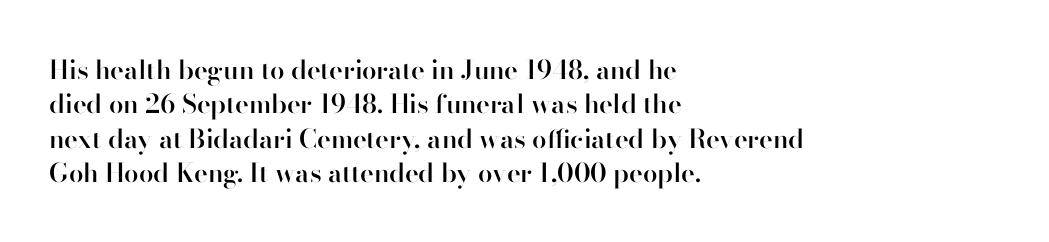
{"italic": "no", "bold": "semi", "underline": "no", "align": "left", "line_spacing": "normal", "line_spacing_ratio": 1.32, "letter_spacing": "normal", "letter_spacing_em": 0.0, "glyph_px": 26}
